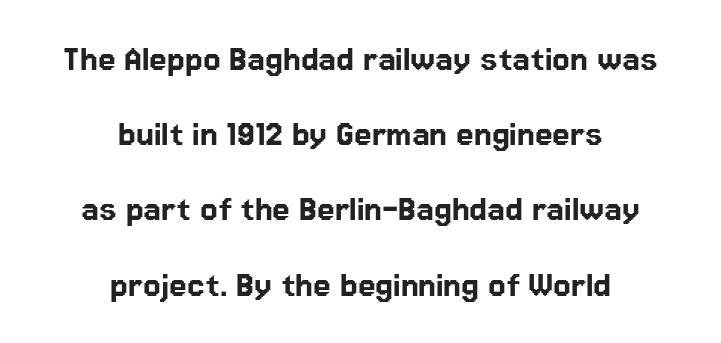
{"serif": "no", "italic": "no", "width": "normal", "stroke_contrast": "low", "x_height": "medium", "monospaced": "no", "underline": "no", "align": "center", "line_spacing_ratio": 1.88, "letter_spacing": "normal", "letter_spacing_em": 0.0, "glyph_px": 40}
